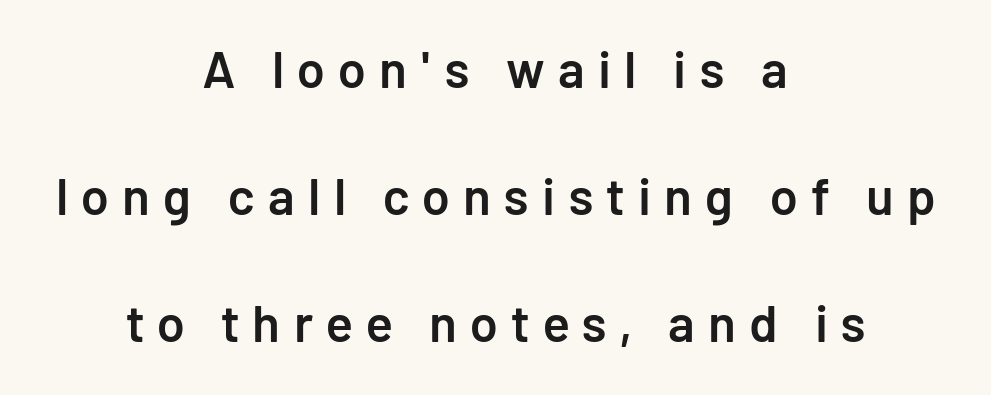
Q: Is the text bold? A: Semi-bold.
Q: Is the text italic (slanted)? A: No, it is upright.
Q: Is the typeface a serif or a sans-serif typeface? A: Sans-serif.
Q: Is the text underlined? A: No.
Q: How is the paragraph aligned? A: Centered.
Q: Is the spacing between letters normal or unusually wide? A: Unusually wide.
Q: Is the spacing between lines tight, normal or loose? A: Loose.
Q: Width (condensed, normal, or wide)? A: Normal.
Q: Stroke contrast? A: Low.
Q: x-height? A: Medium.
Q: Monospaced? A: No.
